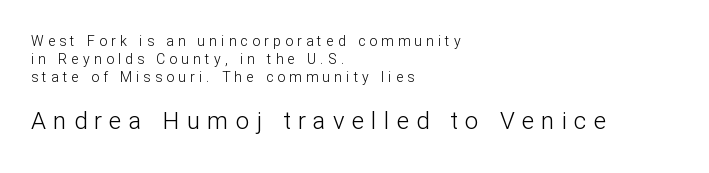
{"italic": "no", "bold": "no", "underline": "no", "align": "left", "line_spacing": "normal", "line_spacing_ratio": 1.27, "letter_spacing": "wide", "letter_spacing_em": 0.3, "larger_block": "second", "size_ratio": 1.71, "glyph_px": 24}
